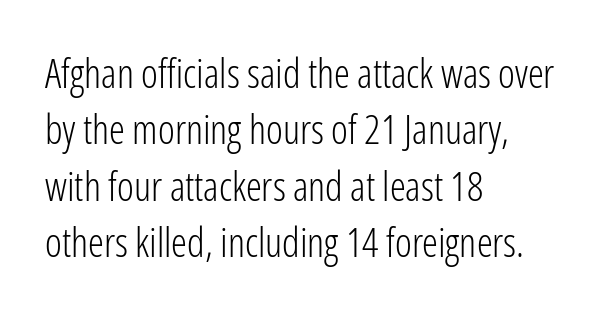
Is the letter spacing exaggerated? No — it looks like the ordinary default. Every row of glyphs begins at an identical x-position on the left. The characters are drawn with everyday or finer stroke widths. Designer's note — italics off, roman on.
